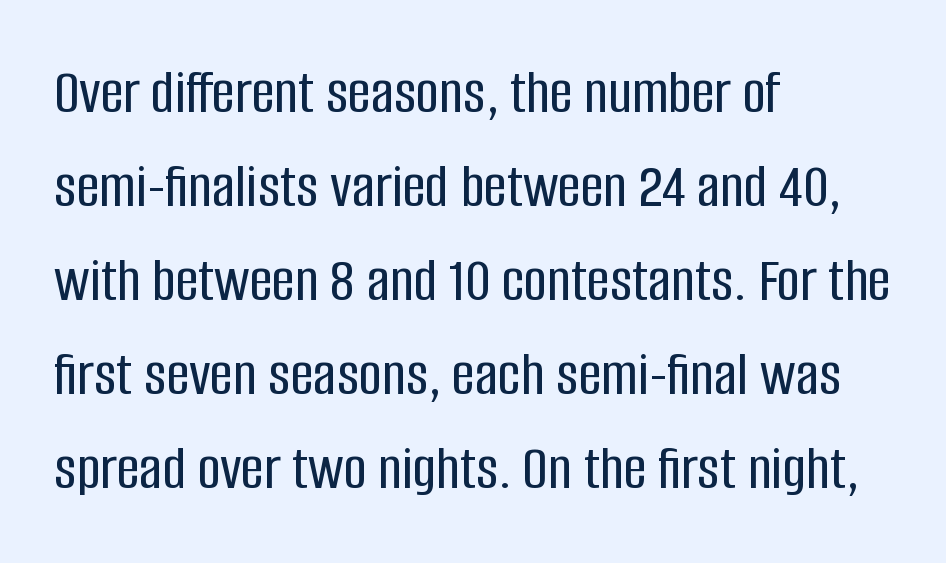
{"serif": "no", "italic": "no", "width": "condensed", "stroke_contrast": "low", "x_height": "large", "monospaced": "no", "underline": "no", "align": "left", "line_spacing": "normal", "line_spacing_ratio": 1.47, "letter_spacing": "normal", "letter_spacing_em": 0.0, "glyph_px": 64}
